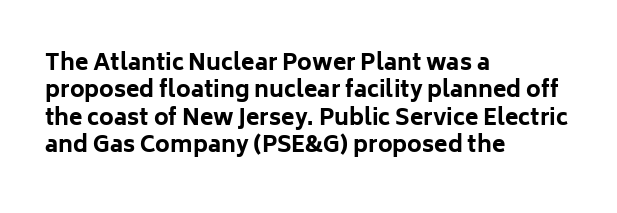
Q: Is the text bold? A: Yes.
Q: Is the text italic (slanted)? A: No, it is upright.
Q: Is the text underlined? A: No.
Q: How is the paragraph aligned? A: Left-aligned.
Q: Is the spacing between letters normal or unusually wide? A: Normal.
Q: Is the spacing between lines tight, normal or loose? A: Normal.
